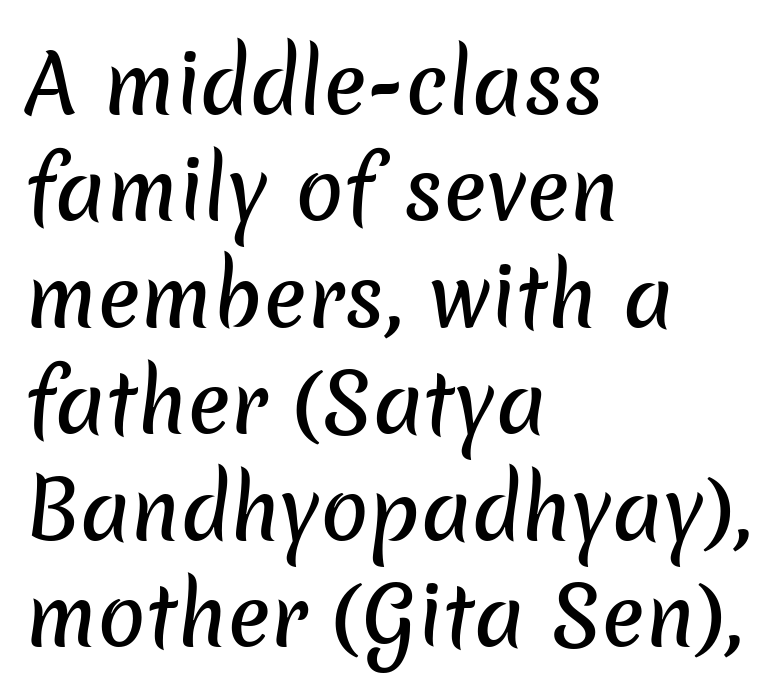
The image shows 80 px sans-serif type; set left-aligned, normal line spacing (1.33x), normal letter spacing, not underlined; low stroke contrast and a medium x-height.
